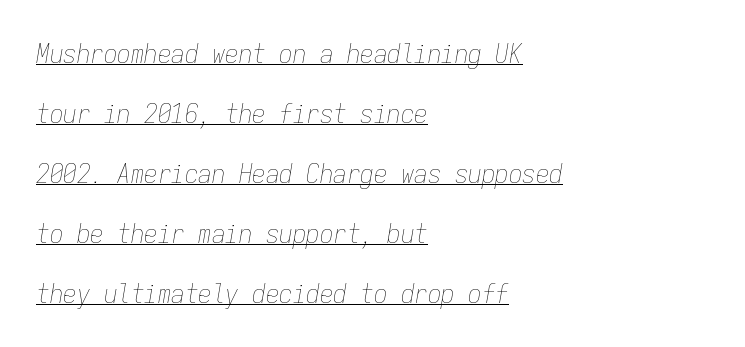
Q: Is the text bold? A: No.
Q: Is the text italic (slanted)? A: Yes, it leans right by about 9 degrees.
Q: Is the text underlined? A: Yes.
Q: How is the paragraph aligned? A: Left-aligned.
Q: Is the spacing between letters normal or unusually wide? A: Normal.
Q: Is the spacing between lines tight, normal or loose? A: Loose.
